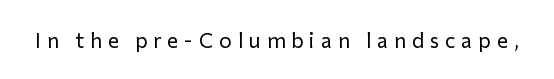
Q: Is the text bold? A: No.
Q: Is the text italic (slanted)? A: No, it is upright.
Q: Is the text underlined? A: No.
Q: Is the spacing between letters normal or unusually wide? A: Unusually wide.
